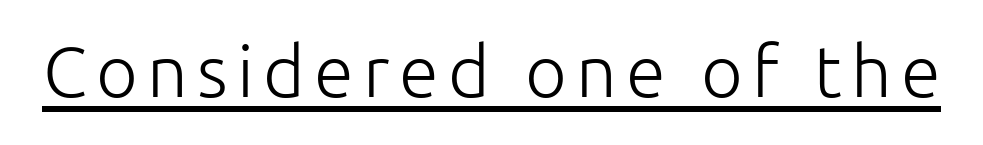
{"serif": "no", "italic": "no", "bold": "no", "weight": "light", "width": "normal", "stroke_contrast": "low", "x_height": "medium", "monospaced": "no", "underline": "yes", "glyph_px": 72}
